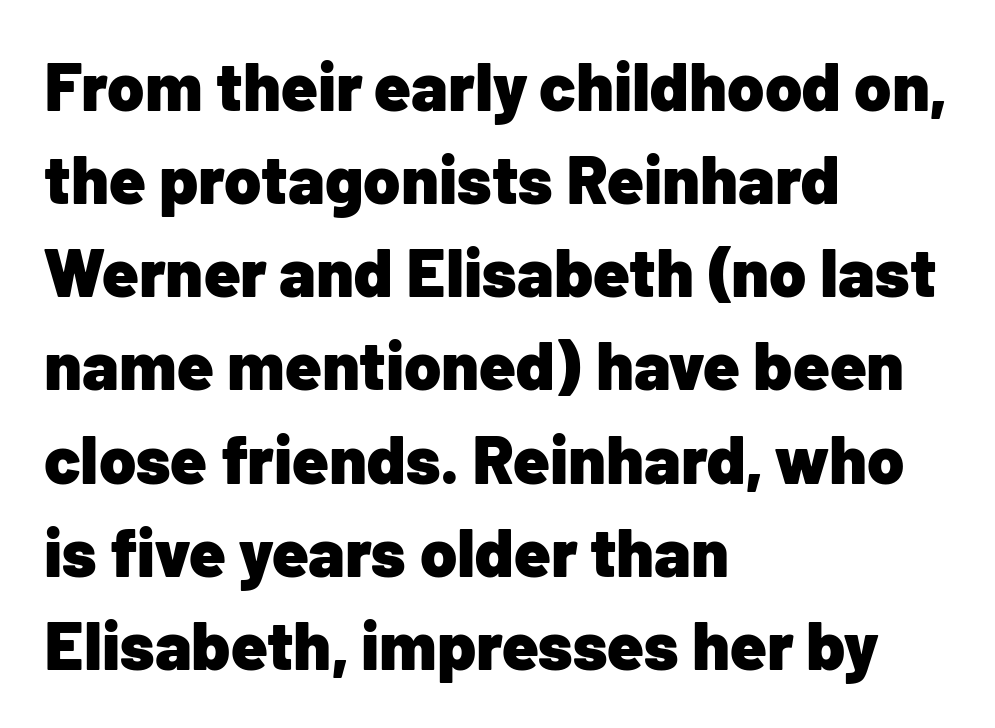
{"serif": "no", "italic": "no", "bold": "yes", "weight": "heavy", "width": "normal", "stroke_contrast": "low", "x_height": "medium", "monospaced": "no", "underline": "no", "align": "left", "line_spacing": "normal", "line_spacing_ratio": 1.39, "letter_spacing": "normal", "letter_spacing_em": 0.0, "glyph_px": 67}
